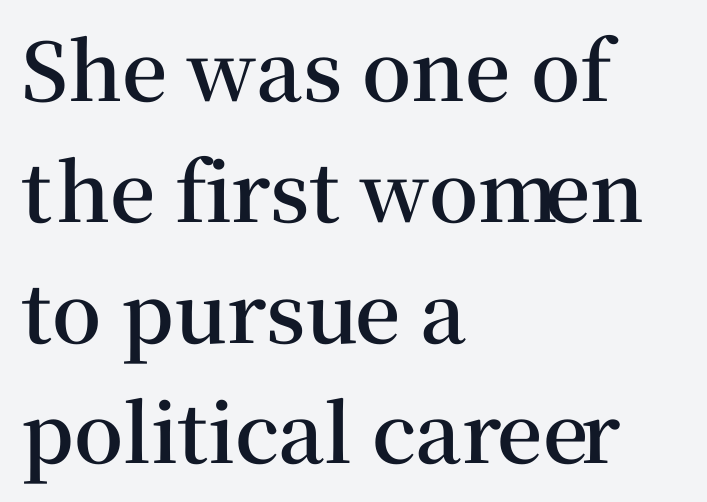
A roman cut, with each character standing at attention. Check the space under the baseline: it is left empty. The glyphs have the mass of a demibold cut, below bold. The compositor pushed each line to the left boundary. The type family on display is of the serif kind. Each new line begins a customary step beneath the previous one.
